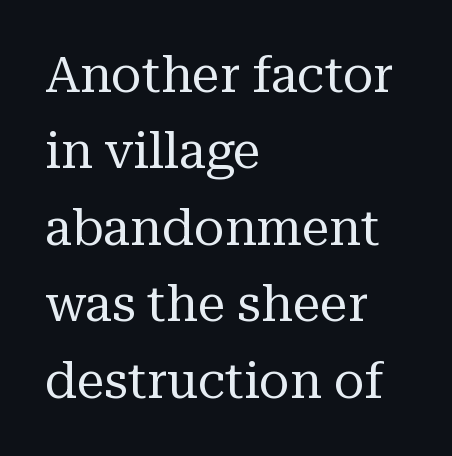
Q: Is the text bold? A: No.
Q: Is the text italic (slanted)? A: No, it is upright.
Q: Is the typeface a serif or a sans-serif typeface? A: Serif.
Q: Is the text underlined? A: No.
Q: How is the paragraph aligned? A: Left-aligned.
Q: Is the spacing between letters normal or unusually wide? A: Normal.
Q: Is the spacing between lines tight, normal or loose? A: Normal.
Q: Width (condensed, normal, or wide)? A: Normal.
Q: Stroke contrast? A: Medium.
Q: x-height? A: Medium.
Q: Monospaced? A: No.
